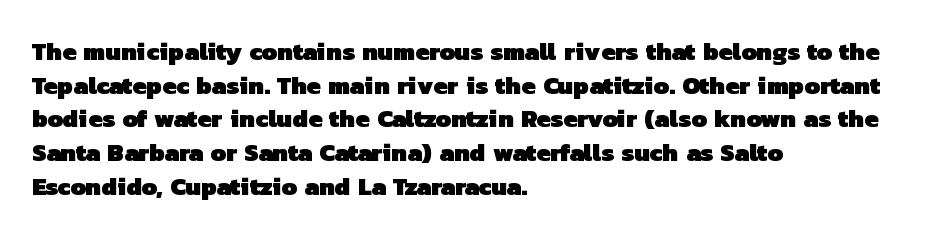
Q: Is the text bold? A: Yes.
Q: Is the text underlined? A: No.
Q: How is the paragraph aligned? A: Left-aligned.
Q: Is the spacing between letters normal or unusually wide? A: Normal.
Q: Is the spacing between lines tight, normal or loose? A: Normal.
